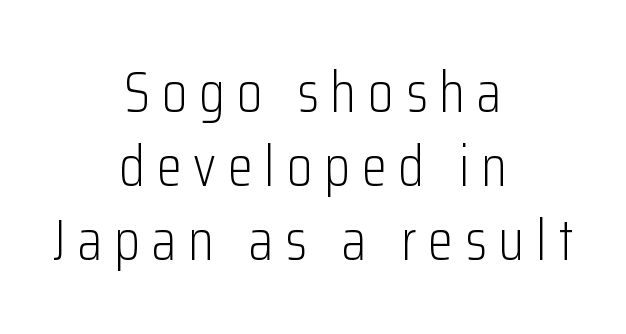
Q: Is the text bold? A: No.
Q: Is the text italic (slanted)? A: No, it is upright.
Q: Is the typeface a serif or a sans-serif typeface? A: Sans-serif.
Q: Is the text underlined? A: No.
Q: How is the paragraph aligned? A: Centered.
Q: Is the spacing between letters normal or unusually wide? A: Unusually wide.
Q: Is the spacing between lines tight, normal or loose? A: Normal.
Q: Width (condensed, normal, or wide)? A: Condensed.
Q: Stroke contrast? A: Low.
Q: x-height? A: Medium.
Q: Monospaced? A: No.
